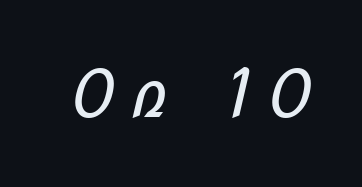
You could only call the tracking loose — the letters float apart. Letterform terminals end flat and unadorned throughout the passage. The strokes carry an ordinary text weight at most. A clean baseline with only descenders dipping below it.
